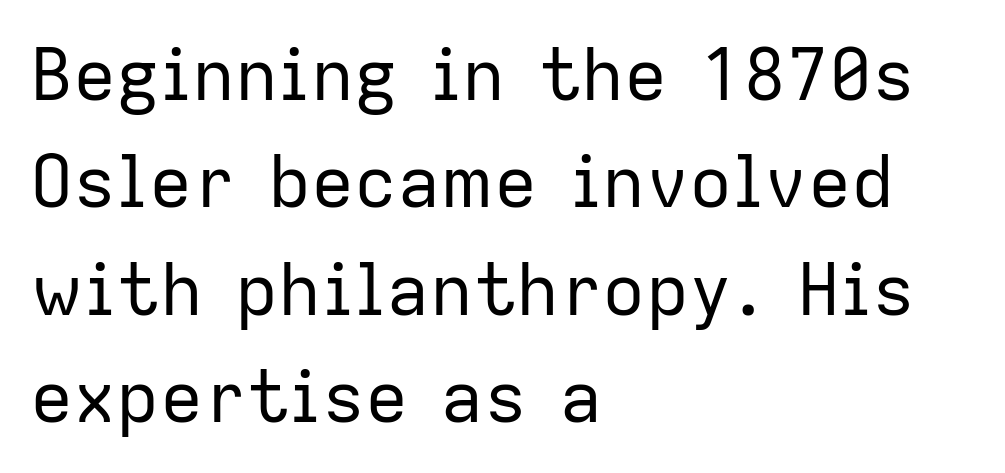
Bold? No — there's no thickening of the strokes. No word sits above an underline. Is this a fixed-width face? No — the glyphs have proportional, varying widths. This sample uses a sans-serif face.
